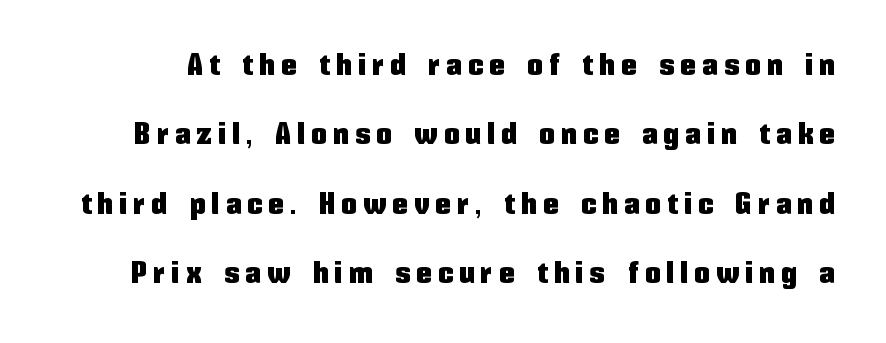
The face used here is rendered with a markedly widened letterfit. The font family rendered here belongs to the sans-serif group. These lines were composed using upright roman letters. The letters advance in unequal steps, a hallmark of proportional type. Quick note: underline off.
